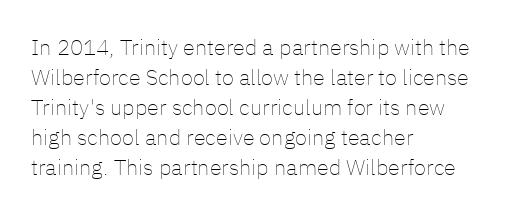
Q: Is the text bold? A: No.
Q: Is the text italic (slanted)? A: No, it is upright.
Q: Is the text underlined? A: No.
Q: How is the paragraph aligned? A: Left-aligned.
Q: Is the spacing between letters normal or unusually wide? A: Normal.
Q: Is the spacing between lines tight, normal or loose? A: Normal.
